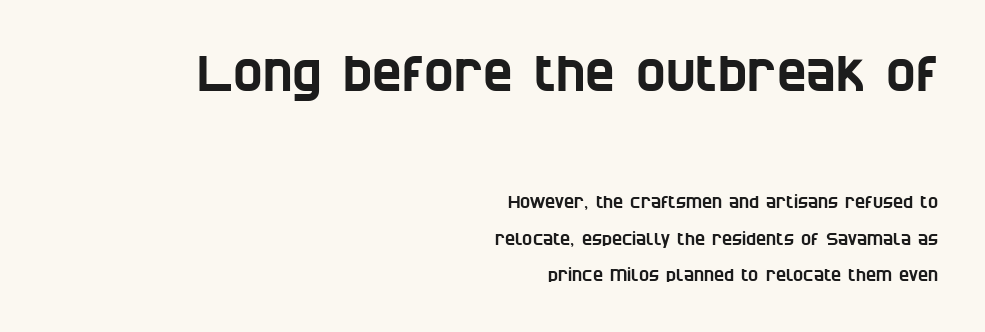
{"serif": "no", "width": "condensed", "stroke_contrast": "low", "x_height": "large", "monospaced": "no", "underline": "no", "align": "right", "line_spacing": "loose", "line_spacing_ratio": 2.13, "letter_spacing": "normal", "letter_spacing_em": 0.0, "larger_block": "first", "size_ratio": 2.94, "glyph_px": 50}
